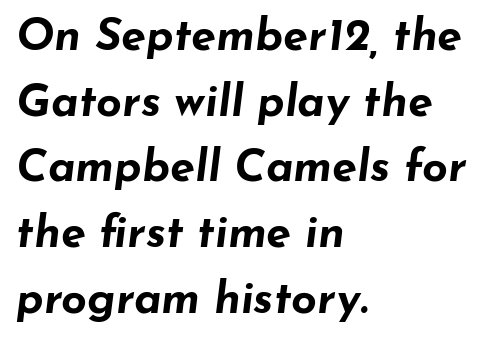
The rendering anchors every line to the left-hand side. Is the type slanted? Yes — the strokes lean at a clear angle. The leading is moderate, giving the passage an even texture. Plain, unruled lines of type. What weight is shown? A full bold with thick strokes.
